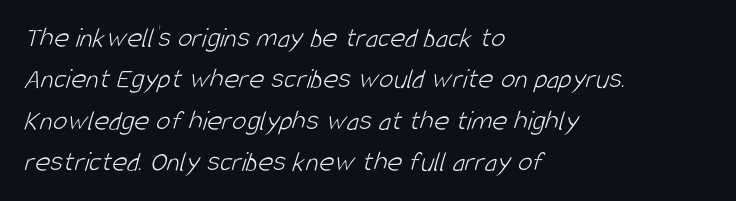
No feet cap the strokes, marking this as sans-serif type. The passage shown is typed in a proportional face where columns would drift. Students, observe: this is what conventionally led text looks like. Each line starts at the same left margin while the right side varies. Weight class: somewhere from thin through regular. Any mark beneath the type? The region is blank.
